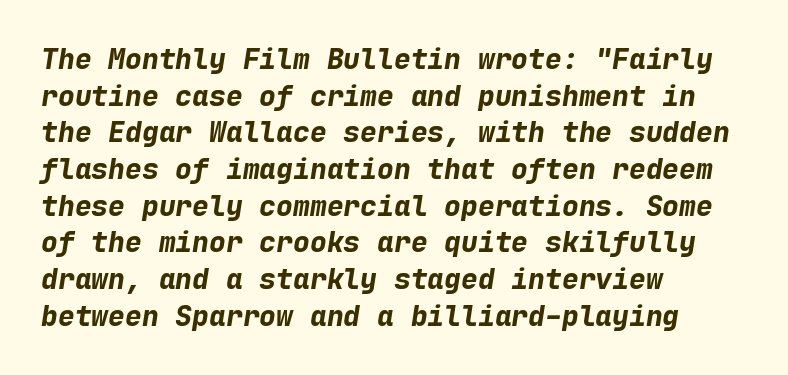
The strokes are fattened all the way to bold. The paragraph has a hard left edge and a soft right edge. Caption: standard tracking, unaltered. The foot of each line stays bare and open. Normally led — the rows are evenly, conventionally spaced. This sample has the even, mechanical cadence of fixed-width lettering.
